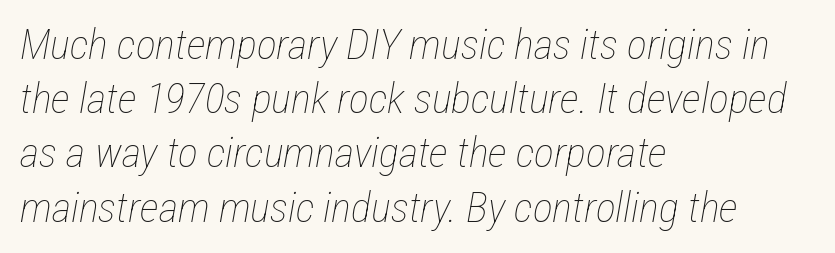
{"italic": "yes", "lean": "right", "slant_degrees": 12, "bold": "no", "weight": "thin", "width": "condensed", "stroke_contrast": "low", "x_height": "medium", "monospaced": "no", "underline": "no", "align": "left", "line_spacing": "normal", "line_spacing_ratio": 1.29, "letter_spacing": "normal", "letter_spacing_em": 0.0, "glyph_px": 42}
